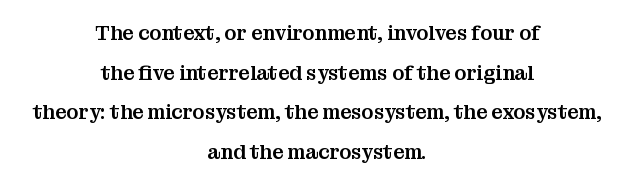
{"italic": "no", "underline": "no", "align": "center", "line_spacing": "loose", "line_spacing_ratio": 1.98, "letter_spacing": "normal", "letter_spacing_em": 0.0, "glyph_px": 20}
